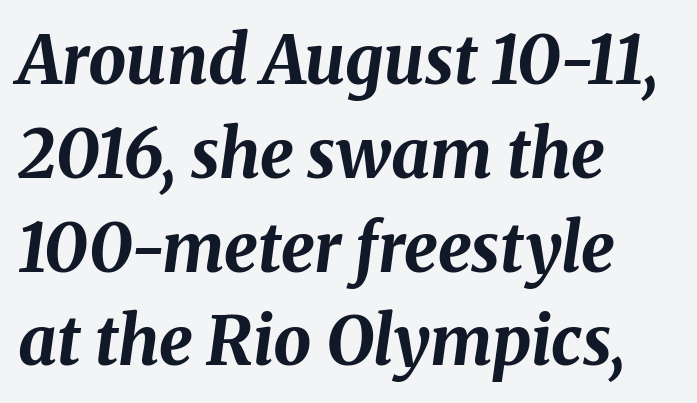
The image shows 67 px bold type, italic (leaning right); set left-aligned, normal line spacing (1.4x), normal letter spacing, not underlined; medium stroke contrast and a medium x-height.
